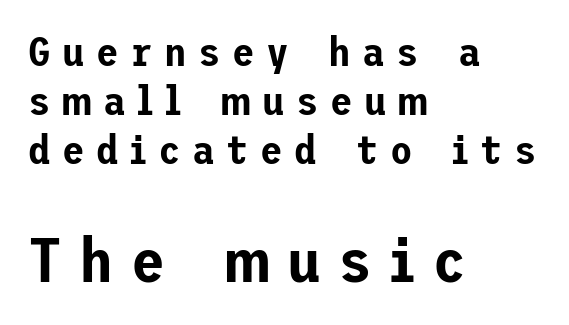
The image shows 62 px sans-serif type, upright; set left-aligned, line spacing 1.2x, unusually wide letter spacing (+0.28 em), not underlined; the second (bottom) block is 1.51x larger; low stroke contrast and a medium x-height.
